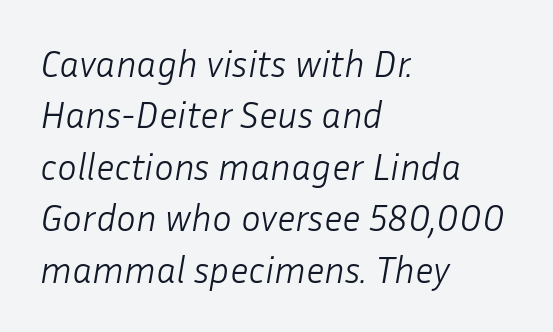
The image shows 37 px light type, italic (leaning right); set left-aligned, normal line spacing (1.39x), normal letter spacing, not underlined; low stroke contrast and a medium x-height.
